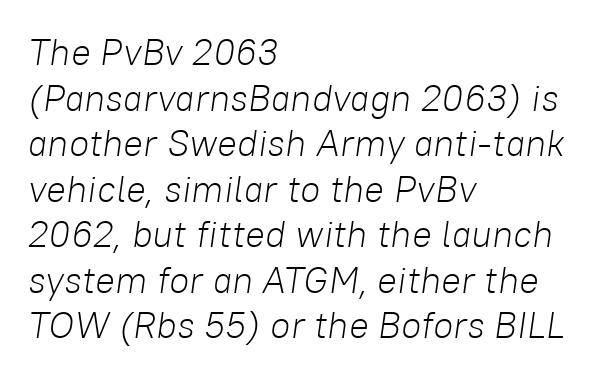
Has an underline been added? It has not. Slant detected: the letters are inclined. Honestly, the letter spacing is just normal — you wouldn't notice it. The compositor pushed each line to the left boundary. Bold? No — there's no thickening of the strokes.
